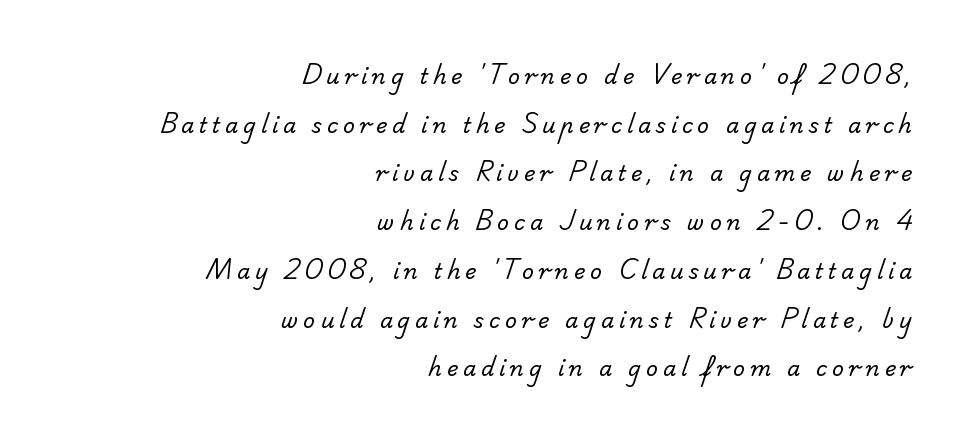
The image shows 21 px text type; set right-aligned, loose line spacing (2.32x), unusually wide letter spacing (+0.23 em), not underlined.
